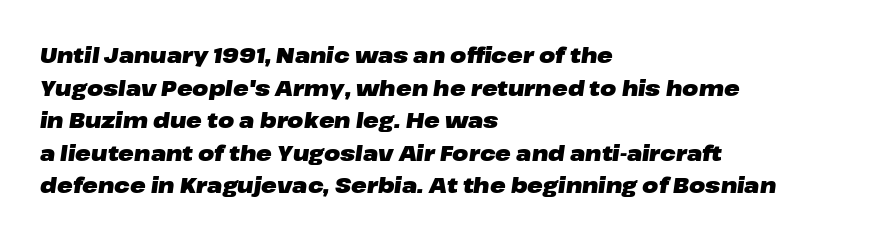
{"italic": "yes", "lean": "right", "slant_degrees": 8, "bold": "yes", "underline": "no", "align": "left", "line_spacing": "normal", "line_spacing_ratio": 1.55, "letter_spacing": "normal", "letter_spacing_em": 0.0, "glyph_px": 21}
